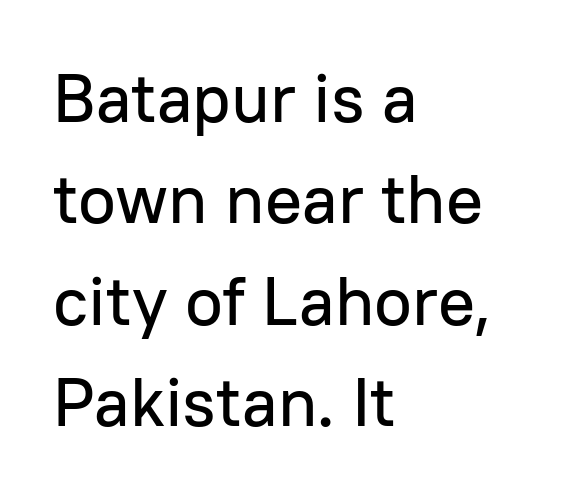
The font family rendered here belongs to the sans-serif group. Students, note that the glyphs here touch the page at normal intervals. Does the lettering tilt? It doesn't — this is upright. Unmarked baselines from the first word to the last.
